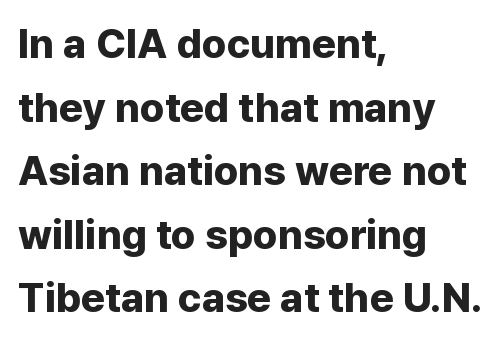
{"serif": "no", "italic": "no", "bold": "yes", "weight": "bold", "width": "normal", "stroke_contrast": "low", "x_height": "medium", "monospaced": "no", "underline": "no", "align": "left", "line_spacing": "normal", "line_spacing_ratio": 1.55, "letter_spacing": "normal", "letter_spacing_em": 0.0, "glyph_px": 41}
